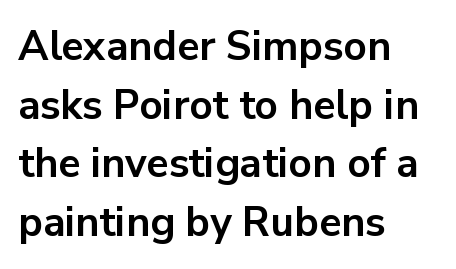
Q: Is the text bold? A: Yes.
Q: Is the text italic (slanted)? A: No, it is upright.
Q: Is the typeface a serif or a sans-serif typeface? A: Sans-serif.
Q: Is the text underlined? A: No.
Q: How is the paragraph aligned? A: Left-aligned.
Q: Is the spacing between letters normal or unusually wide? A: Normal.
Q: Is the spacing between lines tight, normal or loose? A: Normal.
Q: Width (condensed, normal, or wide)? A: Normal.
Q: Stroke contrast? A: Low.
Q: x-height? A: Medium.
Q: Monospaced? A: No.
